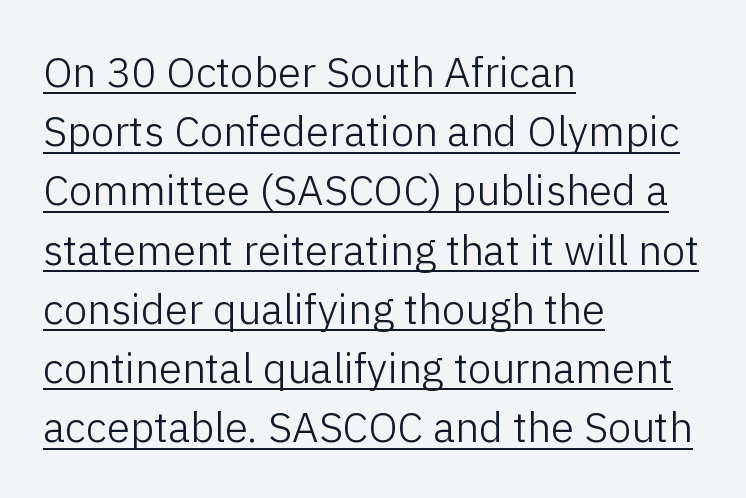
The image shows 42 px light sans-serif type, upright; set left-aligned, normal line spacing (1.41x), normal letter spacing, underlined; low stroke contrast and a medium x-height.
